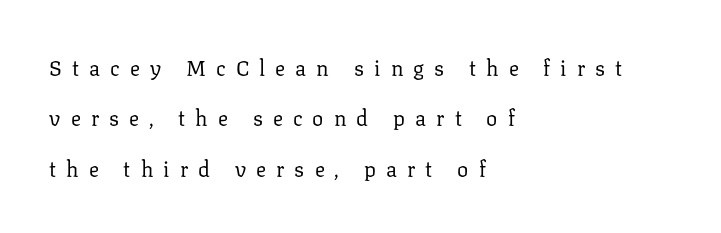
A classic flush-left, rag-right setting is used for this passage. The area under the type is left untouched. A typesetter would mark this as roman, not italic. The passage shown has open, widely tracked lettering throughout.
